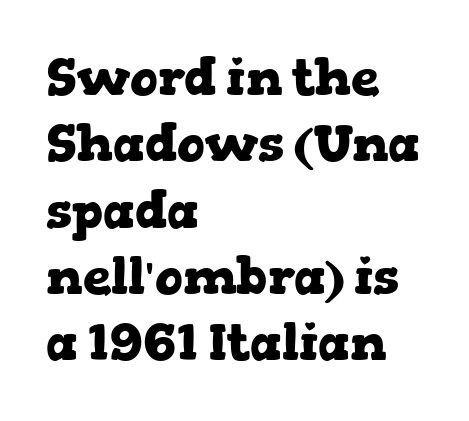
Q: Is the text bold? A: Yes.
Q: Is the text italic (slanted)? A: No, it is upright.
Q: Is the typeface a serif or a sans-serif typeface? A: Serif.
Q: Is the text underlined? A: No.
Q: How is the paragraph aligned? A: Left-aligned.
Q: Is the spacing between letters normal or unusually wide? A: Normal.
Q: Is the spacing between lines tight, normal or loose? A: Normal.
Q: Width (condensed, normal, or wide)? A: Wide.
Q: Stroke contrast? A: Low.
Q: x-height? A: Medium.
Q: Monospaced? A: No.
